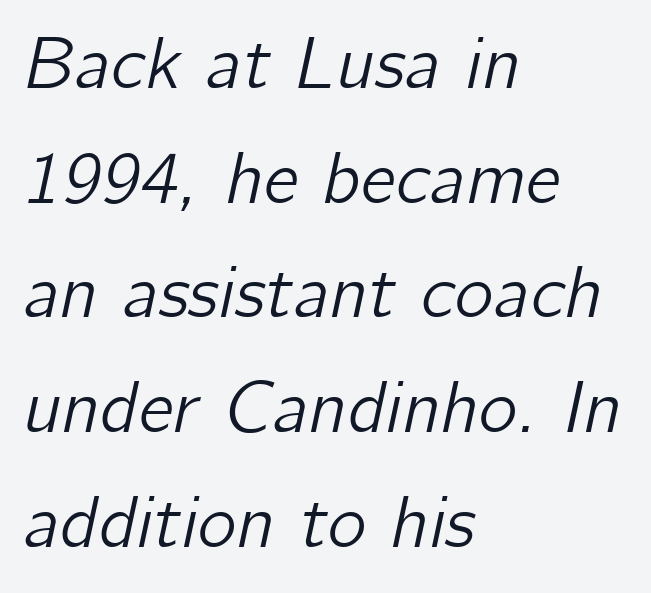
Q: Is the text italic (slanted)? A: Yes, it leans right by about 12 degrees.
Q: Is the text underlined? A: No.
Q: How is the paragraph aligned? A: Left-aligned.
Q: Is the spacing between letters normal or unusually wide? A: Normal.
Q: Is the spacing between lines tight, normal or loose? A: Normal.
Q: Width (condensed, normal, or wide)? A: Normal.
Q: Stroke contrast? A: Low.
Q: x-height? A: Medium.
Q: Monospaced? A: No.
